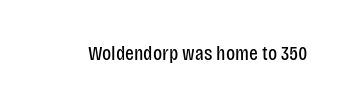
{"italic": "no", "bold": "no", "underline": "no", "letter_spacing": "normal", "letter_spacing_em": 0.0, "glyph_px": 21}
